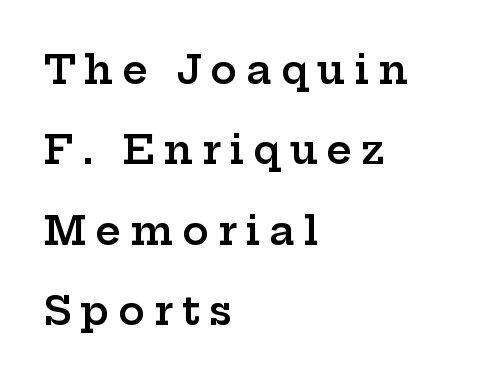
The image shows 40 px semibold, wide serif type, upright; set left-aligned, loose line spacing (2.01x), unusually wide letter spacing (+0.22 em), not underlined; low stroke contrast and a medium x-height.
